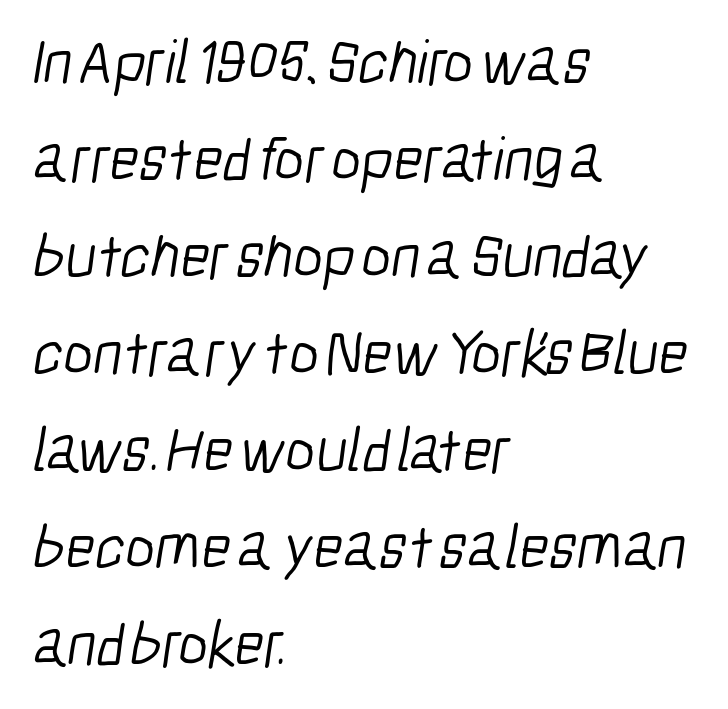
The image shows 63 px light, condensed sans-serif type; set left-aligned, normal line spacing (1.54x), normal letter spacing, not underlined; low stroke contrast and a medium x-height.
